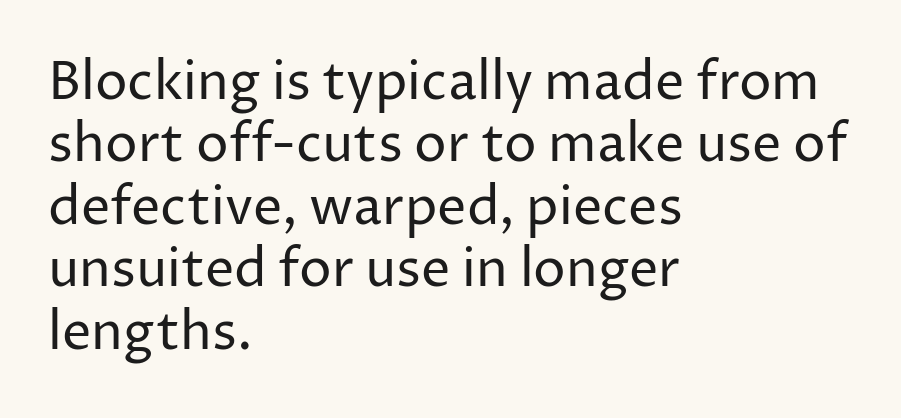
Q: Is the text bold? A: No.
Q: Is the text italic (slanted)? A: No, it is upright.
Q: Is the typeface a serif or a sans-serif typeface? A: Sans-serif.
Q: Is the text underlined? A: No.
Q: How is the paragraph aligned? A: Left-aligned.
Q: Is the spacing between letters normal or unusually wide? A: Normal.
Q: Width (condensed, normal, or wide)? A: Normal.
Q: Stroke contrast? A: Low.
Q: x-height? A: Medium.
Q: Monospaced? A: No.
